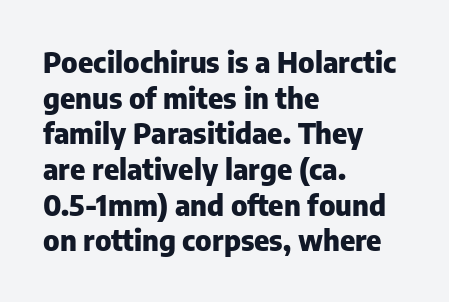
The image shows 29 px heavy sans-serif type, upright; set left-aligned, line spacing 1.23x, normal letter spacing, not underlined; low stroke contrast and a medium x-height.
